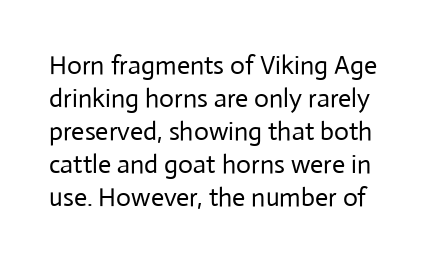
{"italic": "no", "bold": "no", "underline": "no", "line_spacing": "normal", "line_spacing_ratio": 1.27, "letter_spacing": "normal", "letter_spacing_em": 0.0, "glyph_px": 26}
